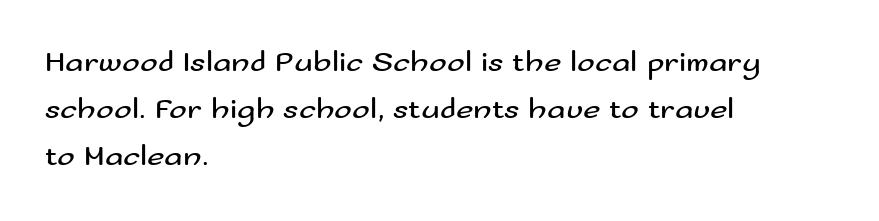
The image shows 30 px regular-weight, wide sans-serif type, upright; set left-aligned, normal line spacing (1.57x), normal letter spacing, not underlined; medium stroke contrast and a small x-height.
